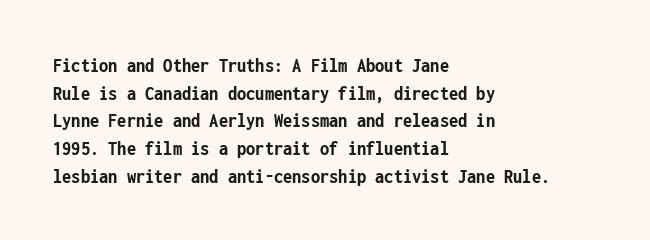
It's the straight-up-and-down kind of type. The words here are not underlined. Summary of vertical rhythm: regular, with standard interline spacing. Alignment: flush left. The rendering keeps characters at their native spacing.
